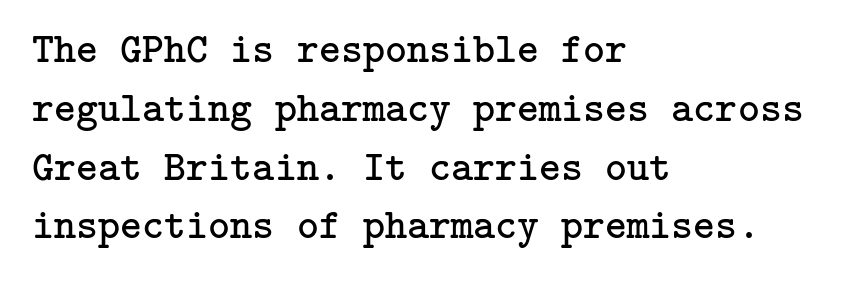
Q: Is the text bold? A: No.
Q: Is the text italic (slanted)? A: No, it is upright.
Q: Is the typeface a serif or a sans-serif typeface? A: Serif.
Q: Is the text underlined? A: No.
Q: How is the paragraph aligned? A: Left-aligned.
Q: Is the spacing between letters normal or unusually wide? A: Normal.
Q: Is the spacing between lines tight, normal or loose? A: Normal.
Q: Width (condensed, normal, or wide)? A: Normal.
Q: Stroke contrast? A: Low.
Q: x-height? A: Medium.
